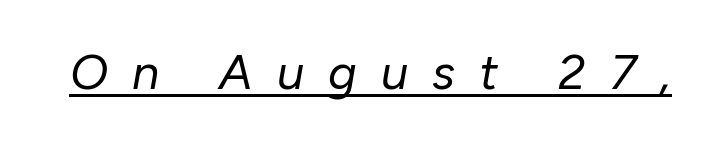
Somebody hit Ctrl+U on this one — the words are underlined. Think of a printed novel: that variable character pitch is what you see here. The face used here is rendered with a markedly widened letterfit. The text carries the slant typical of an italic or oblique font.
